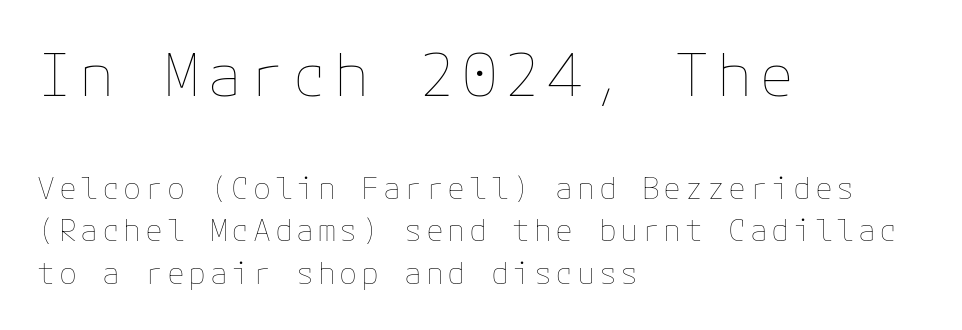
The image shows 59 px thin type, upright; set left-aligned, normal line spacing (1.43x), not underlined; the first (top) block is 1.97x larger; low stroke contrast and a medium x-height.
